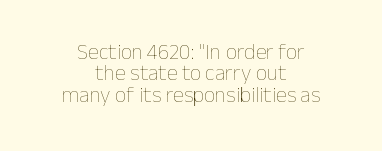
{"italic": "no", "bold": "no", "underline": "no", "align": "center", "line_spacing": "tight", "line_spacing_ratio": 0.97, "letter_spacing": "normal", "letter_spacing_em": 0.0, "glyph_px": 22}
